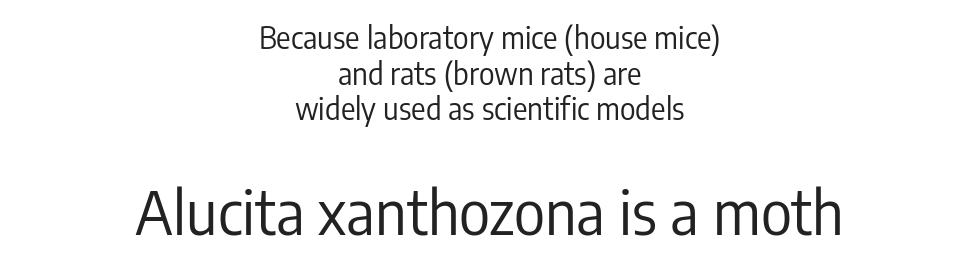
The image shows 60 px regular-weight, condensed sans-serif type, upright; set centered, line spacing 1.19x, normal letter spacing, not underlined; the second (bottom) block is 2.0x larger; low stroke contrast and a medium x-height.
